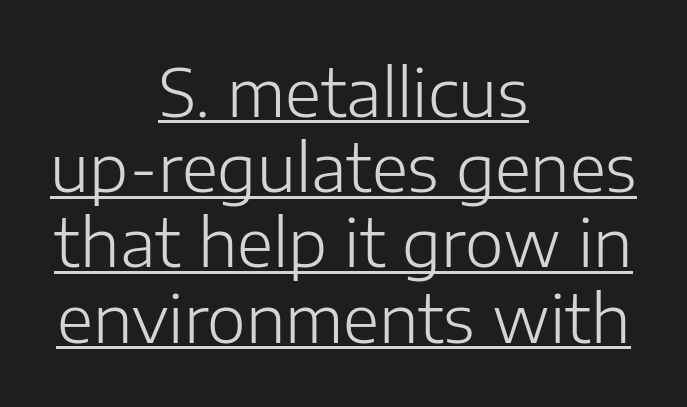
The image shows 66 px light sans-serif type, upright; set centered, tight line spacing (1.14x), normal letter spacing, underlined; low stroke contrast and a medium x-height.
